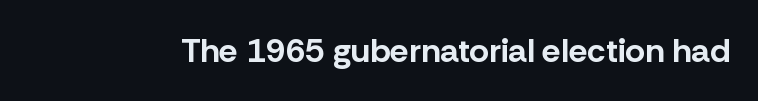
The image shows 34 px bold sans-serif type, upright; set normal letter spacing, not underlined; low stroke contrast and a medium x-height.
